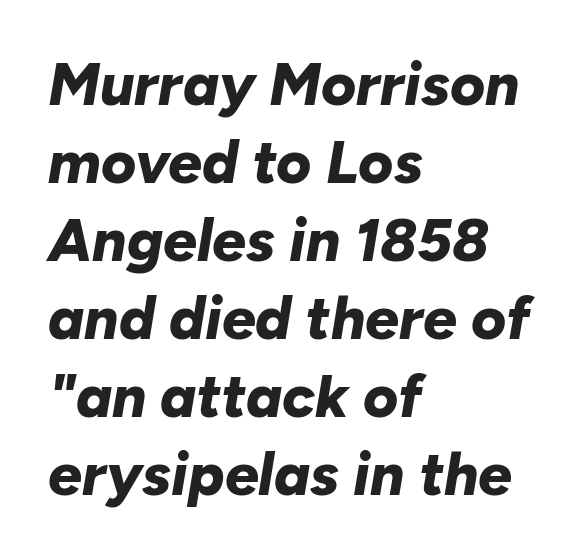
Set as a true bold cut, around the 700 mark. Horizontal alignment here is leftward, the default for most running prose. Would a proofreader flag this as italicized? Yes. Descender tails drop into unmarked territory. Honestly, the letter spacing is just normal — you wouldn't notice it.
